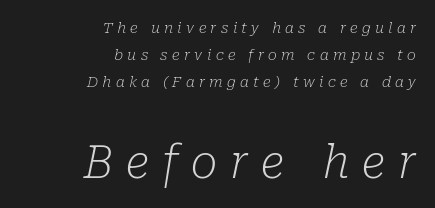
Q: Is the text bold? A: No.
Q: Is the text italic (slanted)? A: Yes, it leans right by about 10 degrees.
Q: Is the typeface a serif or a sans-serif typeface? A: Serif.
Q: Is the text underlined? A: No.
Q: How is the paragraph aligned? A: Right-aligned.
Q: Is the spacing between letters normal or unusually wide? A: Unusually wide.
Q: Which block of text is set in a larger size, the first (top) or the second (bottom)? A: The second (bottom) one.
Q: Width (condensed, normal, or wide)? A: Normal.
Q: Stroke contrast? A: Low.
Q: x-height? A: Medium.
Q: Monospaced? A: No.
